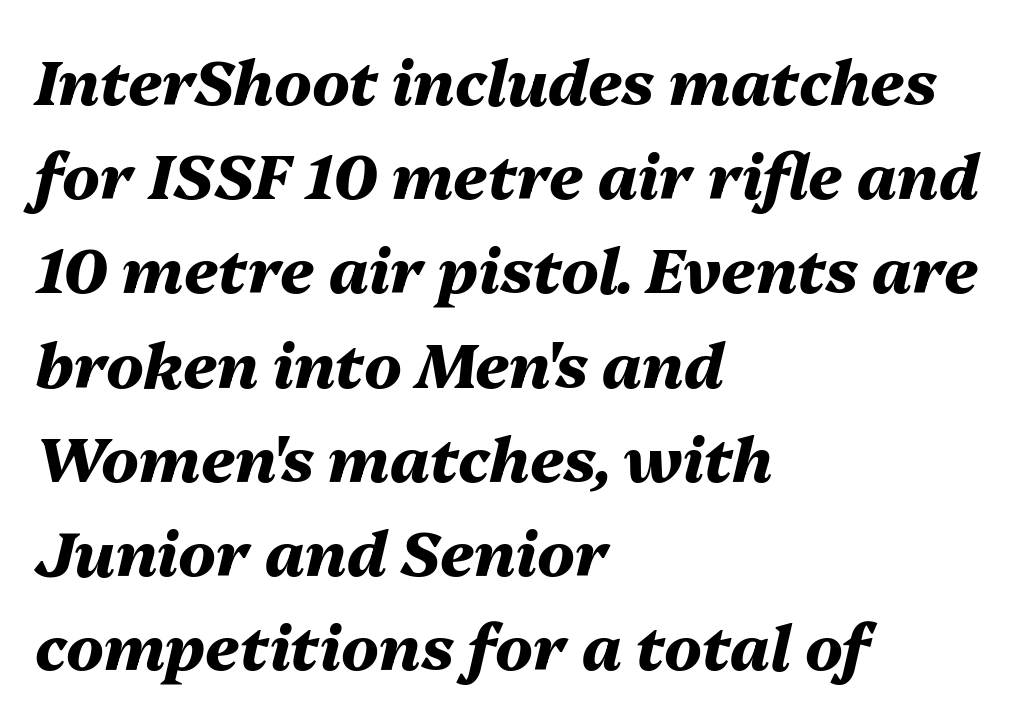
Q: Is the text bold? A: Yes.
Q: Is the text italic (slanted)? A: Yes, it leans right by about 13 degrees.
Q: Is the text underlined? A: No.
Q: How is the paragraph aligned? A: Left-aligned.
Q: Is the spacing between letters normal or unusually wide? A: Normal.
Q: Is the spacing between lines tight, normal or loose? A: Normal.
Q: Width (condensed, normal, or wide)? A: Normal.
Q: Stroke contrast? A: Medium.
Q: x-height? A: Medium.
Q: Monospaced? A: No.
